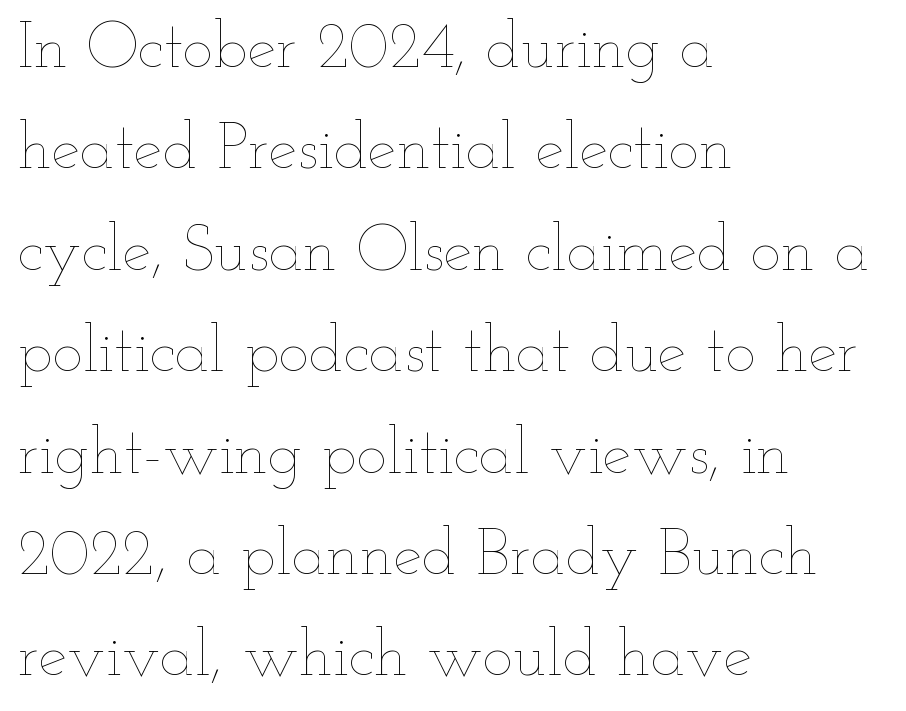
{"italic": "no", "bold": "no", "weight": "thin", "width": "wide", "stroke_contrast": "low", "x_height": "small", "monospaced": "no", "underline": "no", "align": "left", "line_spacing": "normal", "line_spacing_ratio": 1.56, "letter_spacing": "normal", "letter_spacing_em": 0.0, "glyph_px": 65}
